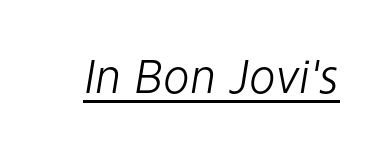
Caption: lettering with a line underneath. Weight: not bold — regular or lighter. Honestly, the letter spacing is just normal — you wouldn't notice it. These lines are rendered in a variable-pitch font.
